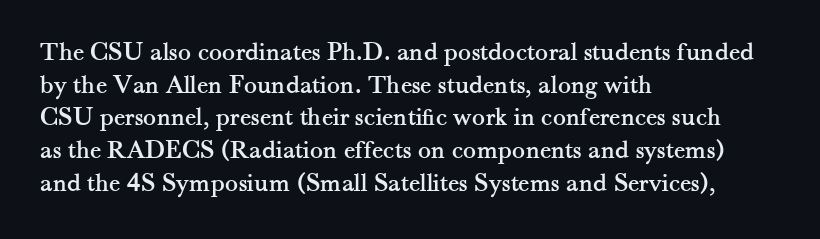
Words float on clear page, feet unadorned. Words appear dense and cohesive because spacing is normal. The lettering holds an erect, upright posture throughout. If you drew a ruler down the left edge, every line would touch it.
